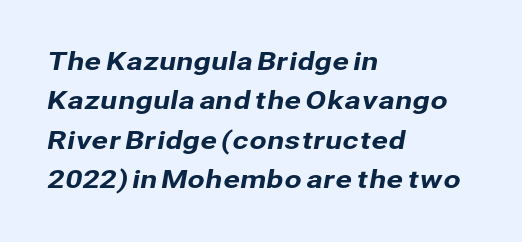
Check the space under the baseline: it is left empty. Line starts are locked; line ends wander. The lines sit at an ordinary, default distance from one another. Standard letterfit; no display-style spreading of the glyphs.
